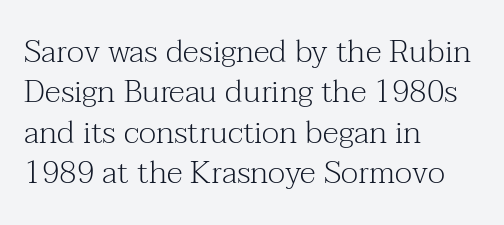
Do the characters align in a grid? No, the font is proportional. Regarding serifs, this sample has them. The tracking reads as untouched default to a designer's eye. Compared with typical paragraphs, the rows here are spaced about the same. This is the regular roman posture of the typeface.
